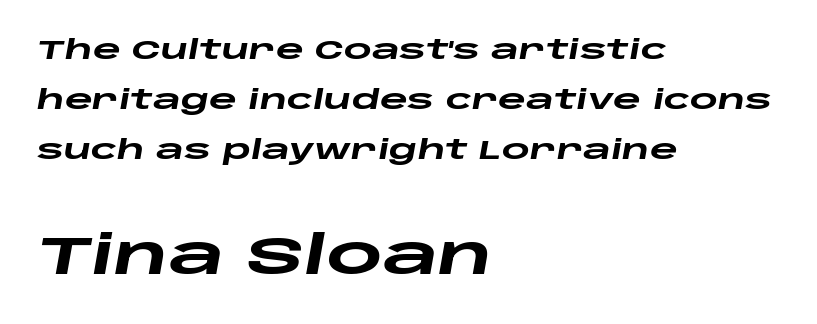
The letters in the lower block stand taller than those in the block above. Every letter is thick-stroked: bold, no question. Do the characters align in a grid? No, the font is proportional. Where is the straight margin? On the left. The face used here is rendered with its standard letterfit. Is the type slanted? Yes — the strokes lean at a clear angle.
